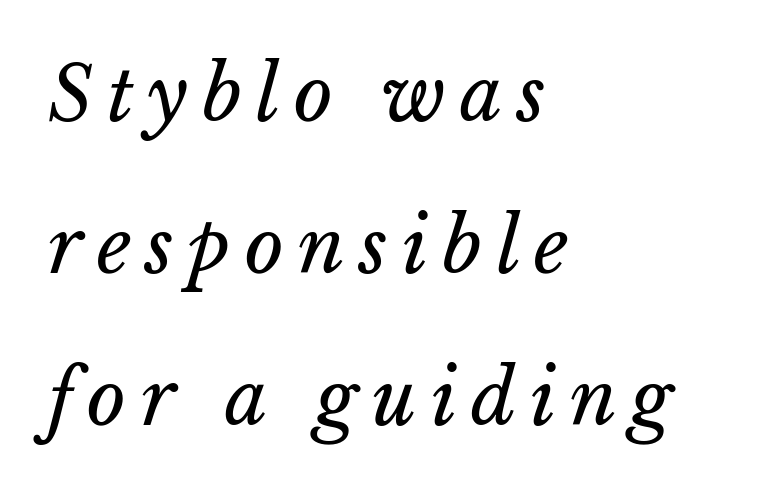
{"italic": "yes", "lean": "right", "slant_degrees": 15, "bold": "no", "weight": "regular", "width": "normal", "stroke_contrast": "low", "x_height": "medium", "monospaced": "no", "underline": "no", "align": "left", "line_spacing": "loose", "line_spacing_ratio": 2.03, "glyph_px": 75}
